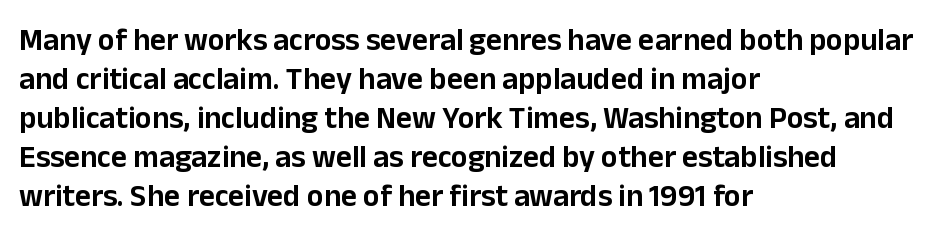
Q: Is the text italic (slanted)? A: No, it is upright.
Q: Is the typeface a serif or a sans-serif typeface? A: Sans-serif.
Q: Is the text underlined? A: No.
Q: How is the paragraph aligned? A: Left-aligned.
Q: Is the spacing between letters normal or unusually wide? A: Normal.
Q: Is the spacing between lines tight, normal or loose? A: Normal.
Q: Width (condensed, normal, or wide)? A: Normal.
Q: Stroke contrast? A: Low.
Q: x-height? A: Medium.
Q: Monospaced? A: No.
